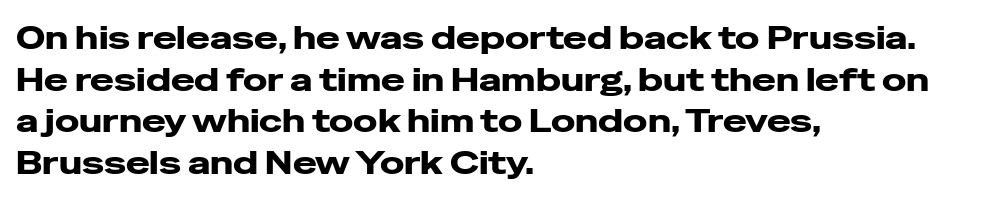
Q: Is the text bold? A: Yes.
Q: Is the text italic (slanted)? A: No, it is upright.
Q: Is the typeface a serif or a sans-serif typeface? A: Sans-serif.
Q: Is the text underlined? A: No.
Q: How is the paragraph aligned? A: Left-aligned.
Q: Is the spacing between letters normal or unusually wide? A: Normal.
Q: Is the spacing between lines tight, normal or loose? A: Normal.
Q: Width (condensed, normal, or wide)? A: Wide.
Q: Stroke contrast? A: Low.
Q: x-height? A: Medium.
Q: Monospaced? A: No.
